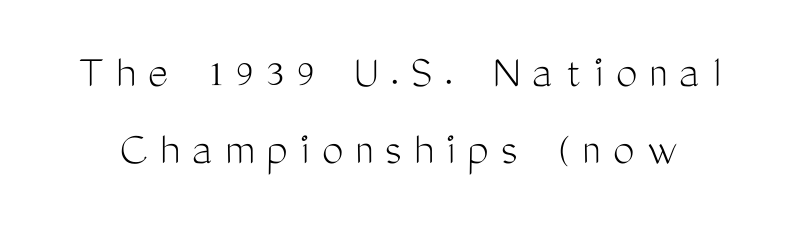
The image shows 48 px light, condensed sans-serif type, upright; set normal line spacing (1.61x), unusually wide letter spacing (+0.26 em), not underlined; medium stroke contrast and a medium x-height.
